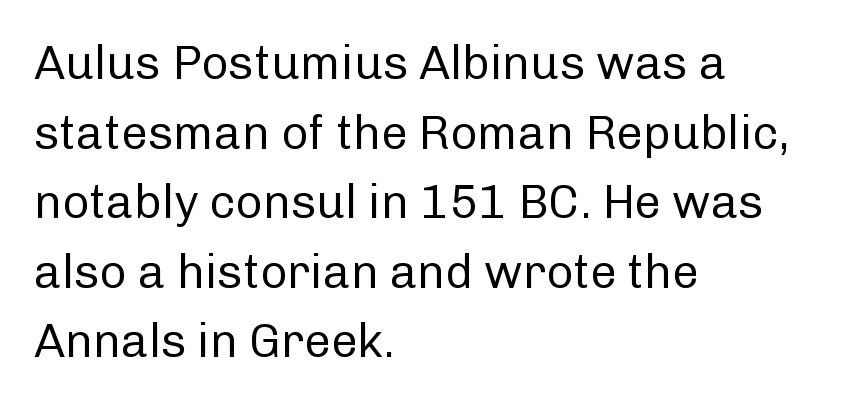
Examine the stroke ends and you'll find no serifs. The gap between lines stays unmarked. The font is comparable to plain body text, perhaps lighter. Varying glyph widths throughout — classic text-font behaviour. Left-aligned paragraph, ragged on the right.
